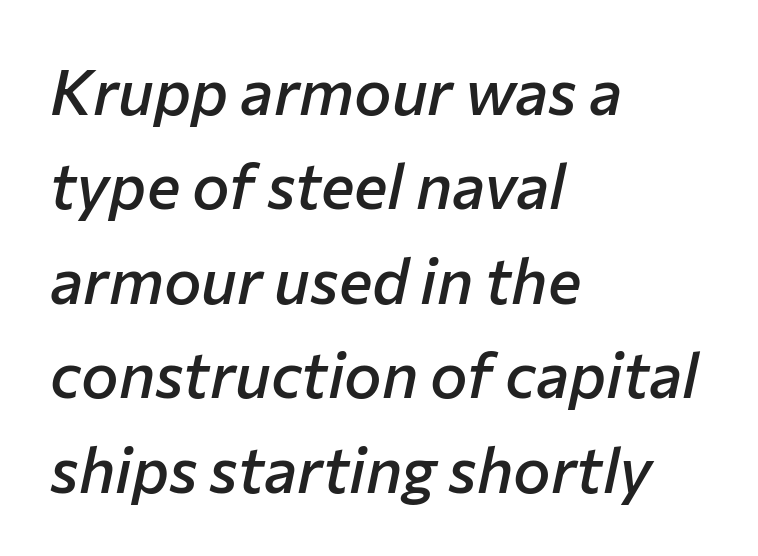
The image shows 63 px semibold type, italic (leaning right); set left-aligned, normal line spacing (1.5x), normal letter spacing, not underlined; low stroke contrast and a medium x-height.
